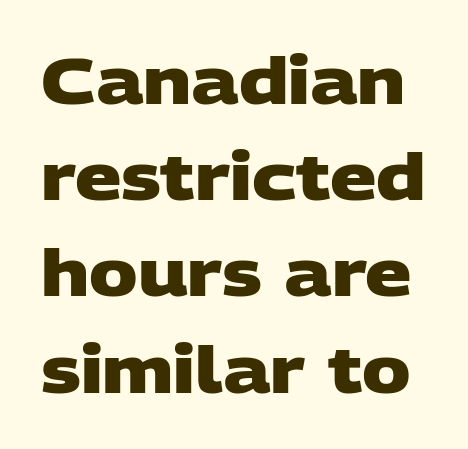
The image shows 65 px heavy, wide sans-serif type; set normal line spacing (1.48x), normal letter spacing, not underlined; low stroke contrast and a large x-height.
